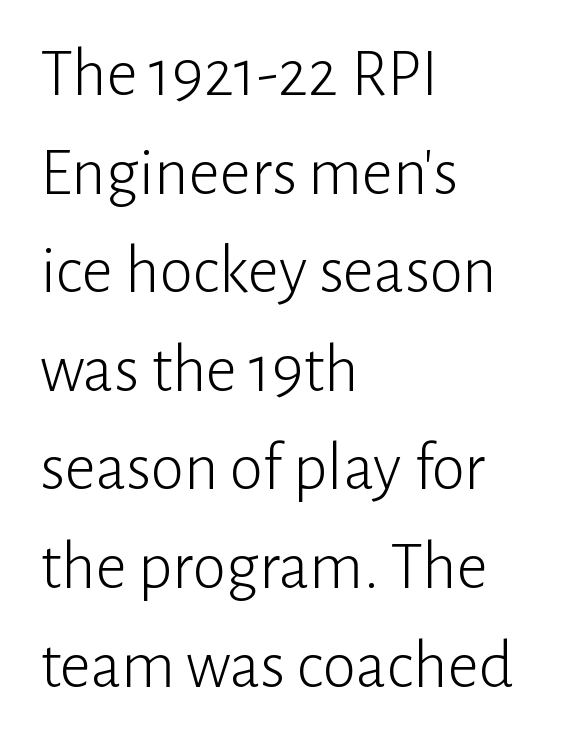
{"serif": "no", "italic": "no", "bold": "no", "weight": "light", "width": "normal", "stroke_contrast": "low", "x_height": "medium", "monospaced": "no", "underline": "no", "align": "left", "line_spacing": "normal", "line_spacing_ratio": 1.45, "letter_spacing": "normal", "letter_spacing_em": 0.0, "glyph_px": 68}
